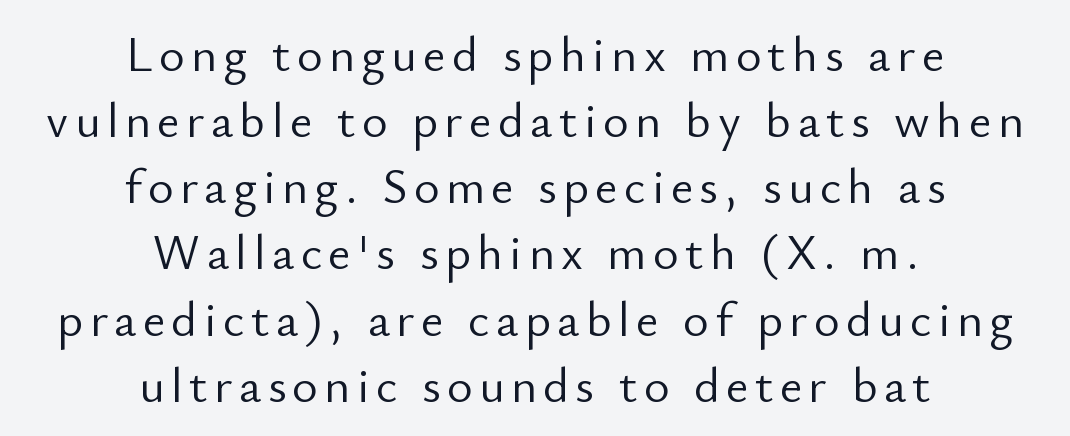
The compositor balanced each line on the midline. How would I describe the line gaps? Plain and ordinary. Here the designer chose a conventional face with non-uniform glyph widths. A sans-serif font was chosen for this passage. The passage shown is not bold in any degree. Only glyphs here, with clear space below each row.
